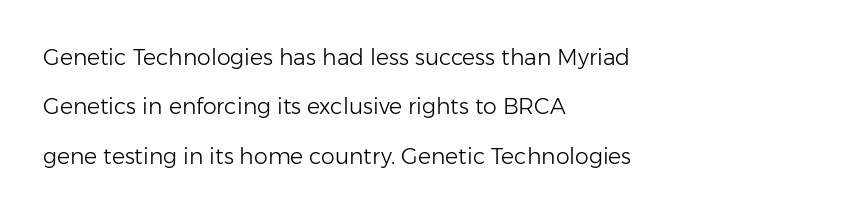
Q: Is the text bold? A: No.
Q: Is the text italic (slanted)? A: No, it is upright.
Q: Is the text underlined? A: No.
Q: How is the paragraph aligned? A: Left-aligned.
Q: Is the spacing between letters normal or unusually wide? A: Normal.
Q: Is the spacing between lines tight, normal or loose? A: Loose.
